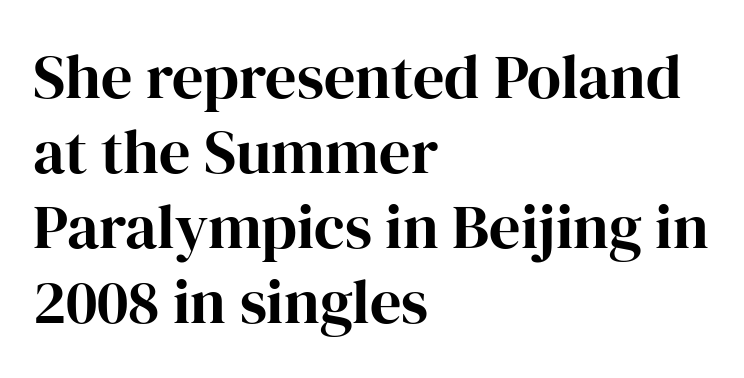
Q: Is the text italic (slanted)? A: No, it is upright.
Q: Is the typeface a serif or a sans-serif typeface? A: Serif.
Q: Is the text underlined? A: No.
Q: How is the paragraph aligned? A: Left-aligned.
Q: Is the spacing between letters normal or unusually wide? A: Normal.
Q: Width (condensed, normal, or wide)? A: Normal.
Q: Stroke contrast? A: High.
Q: x-height? A: Medium.
Q: Monospaced? A: No.
